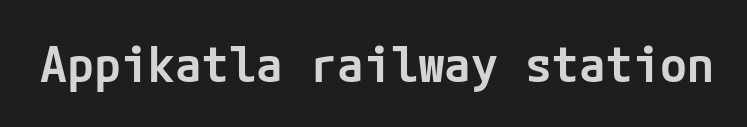
Q: Is the text bold? A: Semi-bold.
Q: Is the text italic (slanted)? A: No, it is upright.
Q: Is the typeface a serif or a sans-serif typeface? A: Sans-serif.
Q: Is the text underlined? A: No.
Q: Is the spacing between letters normal or unusually wide? A: Normal.
Q: Width (condensed, normal, or wide)? A: Normal.
Q: Stroke contrast? A: Low.
Q: x-height? A: Medium.
